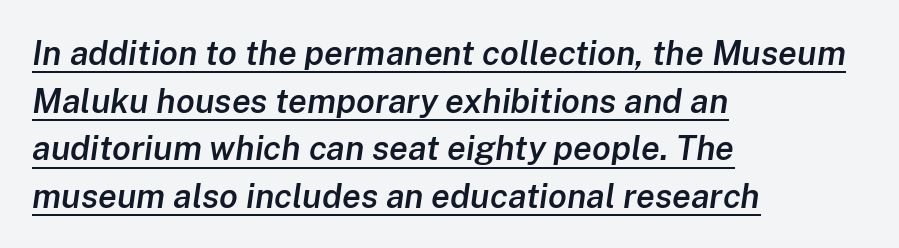
Q: Is the text bold? A: Semi-bold.
Q: Is the text italic (slanted)? A: Yes, it leans right by about 8 degrees.
Q: Is the text underlined? A: Yes.
Q: How is the paragraph aligned? A: Left-aligned.
Q: Is the spacing between letters normal or unusually wide? A: Normal.
Q: Is the spacing between lines tight, normal or loose? A: Normal.
Q: Width (condensed, normal, or wide)? A: Normal.
Q: Stroke contrast? A: Low.
Q: x-height? A: Medium.
Q: Monospaced? A: No.
